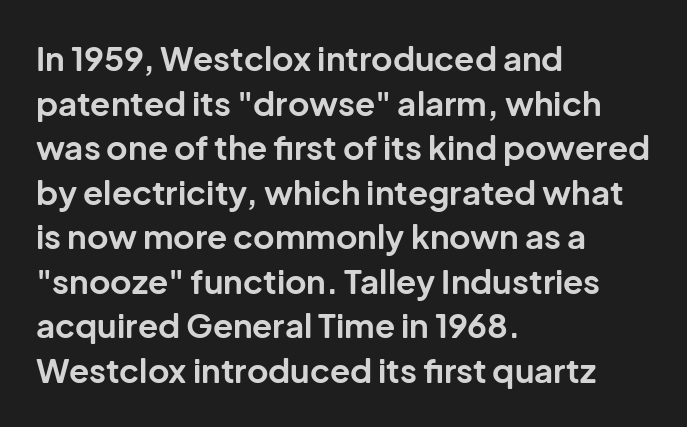
Q: Is the text bold? A: Yes.
Q: Is the text italic (slanted)? A: No, it is upright.
Q: Is the typeface a serif or a sans-serif typeface? A: Sans-serif.
Q: Is the text underlined? A: No.
Q: How is the paragraph aligned? A: Left-aligned.
Q: Is the spacing between letters normal or unusually wide? A: Normal.
Q: Is the spacing between lines tight, normal or loose? A: Normal.
Q: Width (condensed, normal, or wide)? A: Normal.
Q: Stroke contrast? A: Low.
Q: x-height? A: Medium.
Q: Monospaced? A: No.
